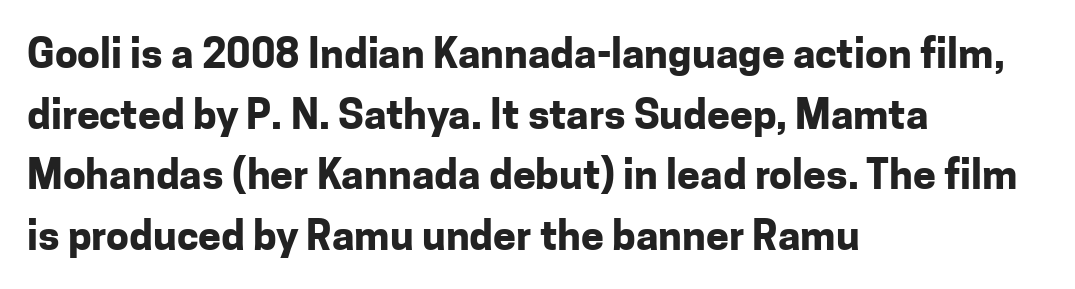
{"serif": "no", "italic": "no", "bold": "yes", "weight": "bold", "width": "normal", "stroke_contrast": "low", "x_height": "medium", "monospaced": "no", "underline": "no", "align": "left", "line_spacing": "normal", "line_spacing_ratio": 1.48, "letter_spacing": "normal", "letter_spacing_em": 0.0, "glyph_px": 41}
